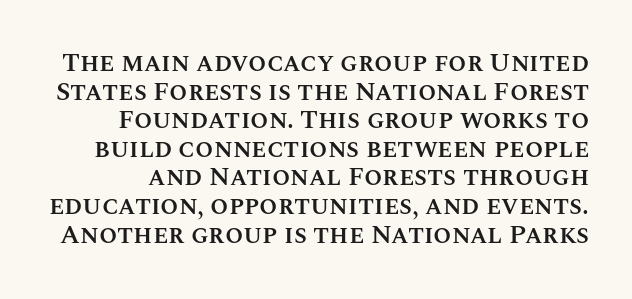
Check the space under the baseline: it is left empty. The axis of the letterforms is exactly vertical. The block of text is dense from top to bottom, with scant space between rows. The gaps between neighbouring characters are ordinary and unremarkable.
